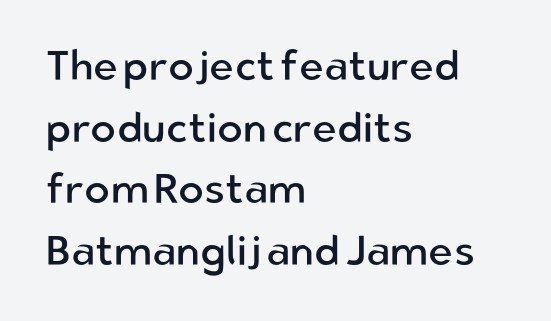
Are there feet on the stems? There aren't — it's a sans. Casual observation: everything's shoved over to the left. A normal amount of white space separates one row of letters from the next. Default kerning and tracking; the words read as compact shapes. A typesetter would mark this as roman, not italic.
